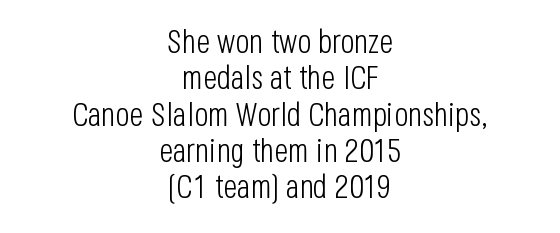
The image shows 33 px light, condensed sans-serif type, upright; set centered, tight line spacing (1.1x), normal letter spacing, not underlined; low stroke contrast and a large x-height.
